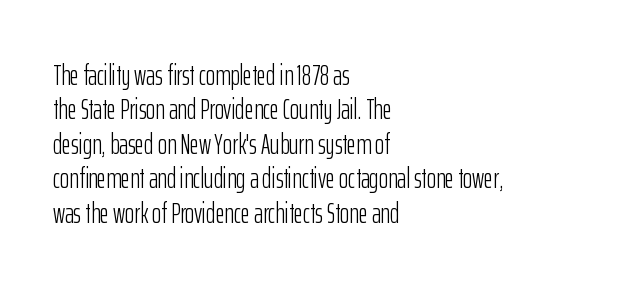
{"serif": "no", "italic": "no", "bold": "no", "weight": "light", "width": "condensed", "stroke_contrast": "low", "x_height": "medium", "monospaced": "no", "underline": "no", "align": "left", "line_spacing_ratio": 1.23, "letter_spacing": "normal", "letter_spacing_em": 0.0, "glyph_px": 28}
